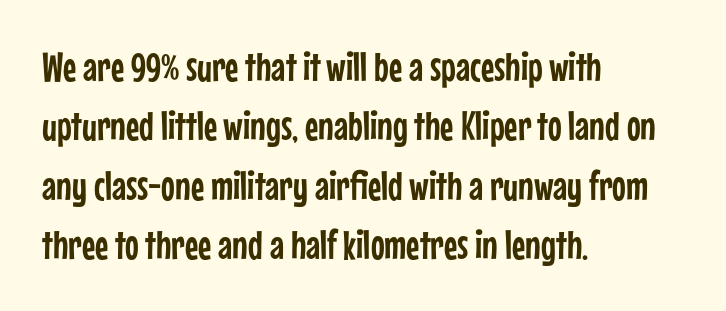
The image shows 41 px condensed sans-serif type, upright; set left-aligned, normal line spacing (1.45x), normal letter spacing, not underlined; low stroke contrast and a medium x-height.
